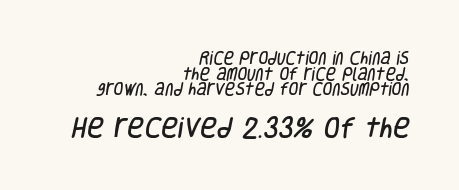
The zone under the glyphs is completely vacant. Caption: upper text group reduced, lower text group enlarged. Where is the straight margin? On the right. Characters follow at the spacing the type designer built in.
